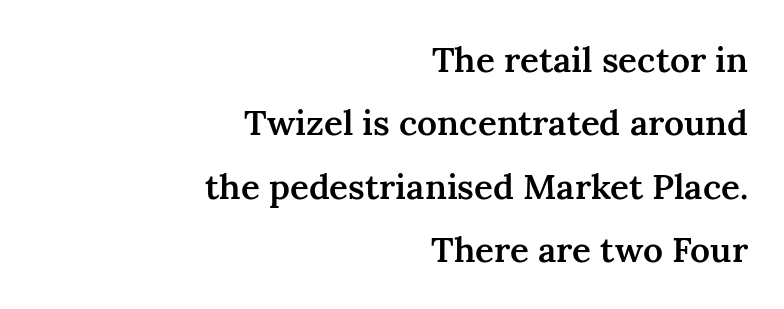
{"serif": "yes", "italic": "no", "bold": "semi", "weight": "semibold", "width": "normal", "stroke_contrast": "medium", "x_height": "medium", "monospaced": "no", "underline": "no", "align": "right", "line_spacing_ratio": 1.81, "letter_spacing": "normal", "letter_spacing_em": 0.0, "glyph_px": 35}
